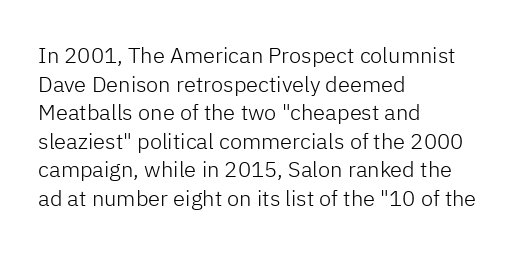
The image shows 22 px text type, upright; set left-aligned, normal line spacing (1.3x), normal letter spacing, not underlined.
